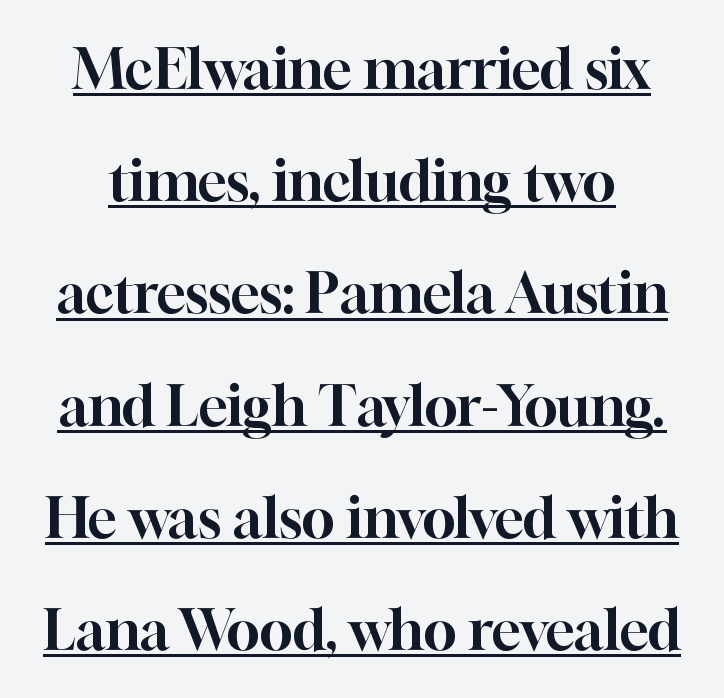
Q: Is the text italic (slanted)? A: No, it is upright.
Q: Is the typeface a serif or a sans-serif typeface? A: Serif.
Q: Is the text underlined? A: Yes.
Q: Is the spacing between letters normal or unusually wide? A: Normal.
Q: Is the spacing between lines tight, normal or loose? A: Loose.
Q: Width (condensed, normal, or wide)? A: Normal.
Q: Stroke contrast? A: High.
Q: x-height? A: Medium.
Q: Monospaced? A: No.
